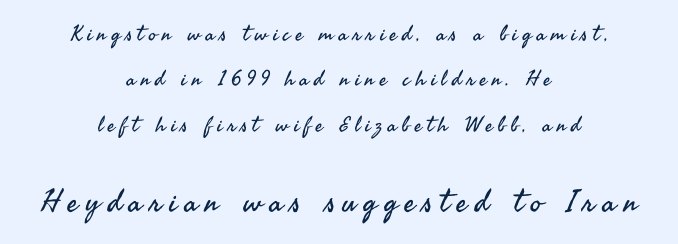
Q: Is the text bold? A: No.
Q: Is the text italic (slanted)? A: Yes.
Q: Is the typeface a serif or a sans-serif typeface? A: Sans-serif.
Q: Is the text underlined? A: No.
Q: How is the paragraph aligned? A: Centered.
Q: Is the spacing between letters normal or unusually wide? A: Unusually wide.
Q: Is the spacing between lines tight, normal or loose? A: Loose.
Q: Which block of text is set in a larger size, the first (top) or the second (bottom)? A: The second (bottom) one.
Q: Width (condensed, normal, or wide)? A: Normal.
Q: Stroke contrast? A: Medium.
Q: x-height? A: Small.
Q: Monospaced? A: No.
